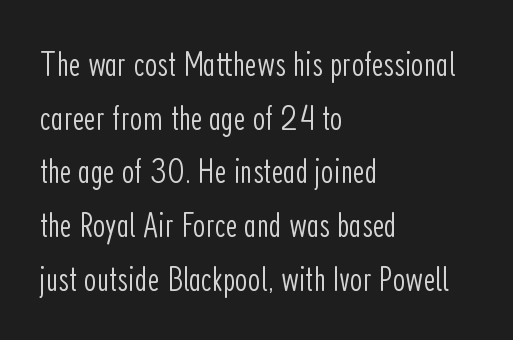
{"serif": "no", "italic": "no", "bold": "no", "weight": "light", "width": "condensed", "stroke_contrast": "low", "x_height": "medium", "monospaced": "no", "underline": "no", "align": "left", "line_spacing": "normal", "line_spacing_ratio": 1.49, "letter_spacing": "normal", "letter_spacing_em": 0.0, "glyph_px": 36}
